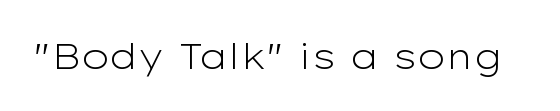
{"serif": "no", "italic": "no", "bold": "no", "weight": "light", "width": "wide", "stroke_contrast": "low", "x_height": "medium", "monospaced": "no", "underline": "no", "letter_spacing": "normal", "letter_spacing_em": 0.0, "glyph_px": 36}
